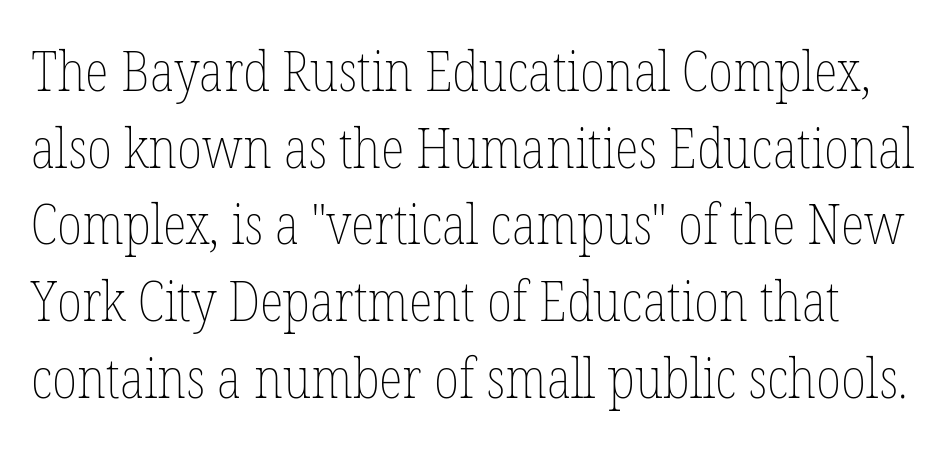
{"italic": "no", "bold": "no", "weight": "thin", "width": "condensed", "stroke_contrast": "low", "x_height": "medium", "monospaced": "no", "underline": "no", "line_spacing": "normal", "line_spacing_ratio": 1.37, "letter_spacing": "normal", "letter_spacing_em": 0.0, "glyph_px": 56}
